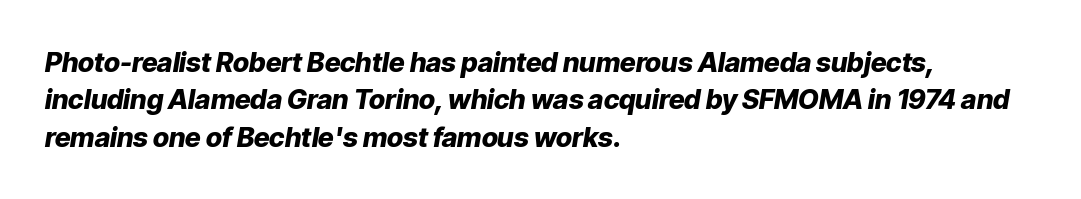
Q: Is the text bold? A: Yes.
Q: Is the text italic (slanted)? A: Yes, it leans right by about 9 degrees.
Q: Is the text underlined? A: No.
Q: How is the paragraph aligned? A: Left-aligned.
Q: Is the spacing between letters normal or unusually wide? A: Normal.
Q: Is the spacing between lines tight, normal or loose? A: Normal.
